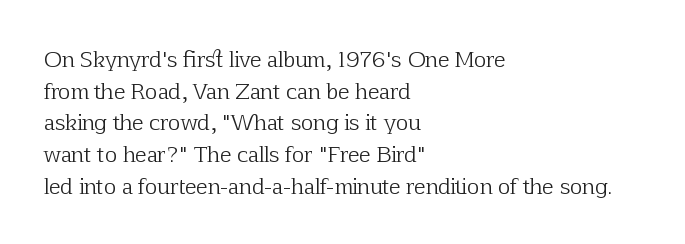
Style check: upright. Leftover space on each line is placed entirely after the last word. The rows are spaced the way most documents space them. The font is comparable to plain body text, perhaps lighter. Honestly, there is no underline to notice here at all. Nobody touched the tracking dial on this one.
